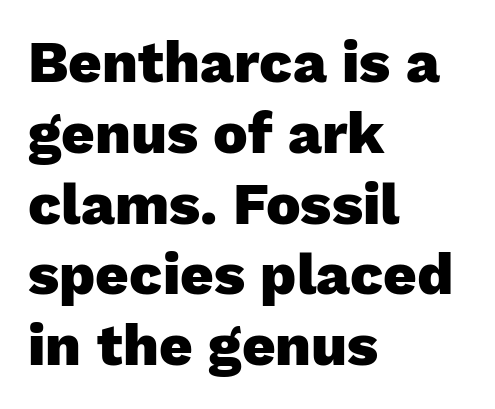
The image shows 58 px heavy sans-serif type, upright; set left-aligned, line spacing 1.22x, normal letter spacing, not underlined; low stroke contrast and a medium x-height.
